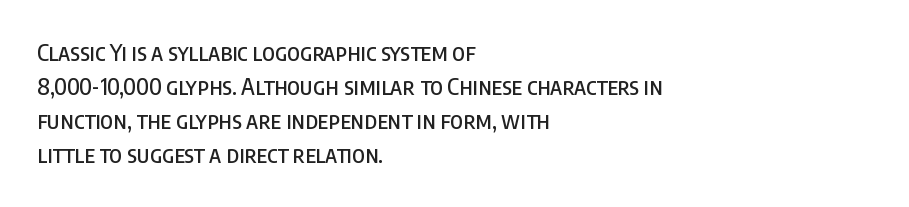
Clear beneath every line of the passage. Notice how descenders clear the ascenders below comfortably — that's standard leading. In terms of letterspacing, this is plain default setting. The lettering stays uniformly vertical, giving the passage a roman look. The lines in this sample share a left origin and differ only in where they stop.
